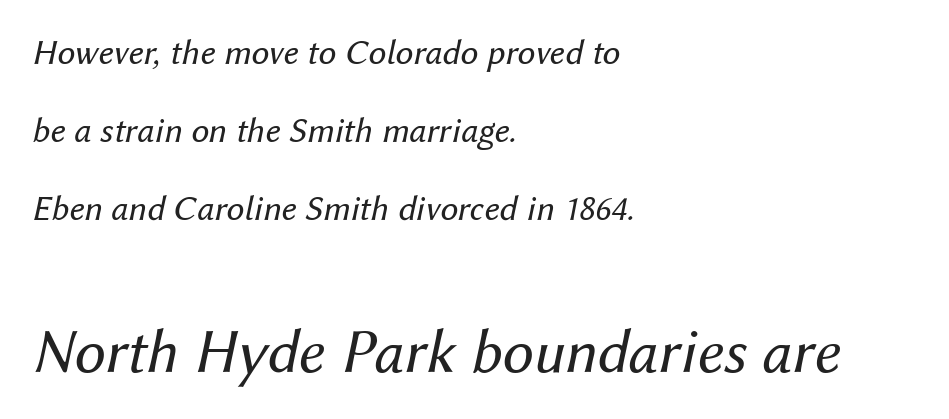
The type is set solid horizontally, with unmodified tracking. The letters are slanted; this is an italic face. The designer dialed line spacing up above the default. Teacher's note: observe the even left margin — that is flush-left alignment. The string is rendered with underlining switched off. Character widths vary here, with narrow letters taking less room than wide ones.
